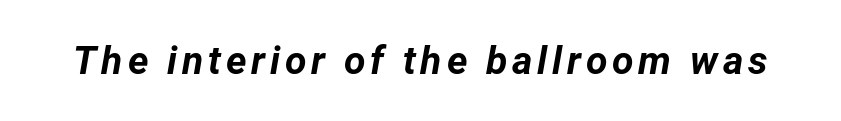
The image shows 39 px bold type, italic (leaning right); set not underlined; low stroke contrast and a medium x-height.
